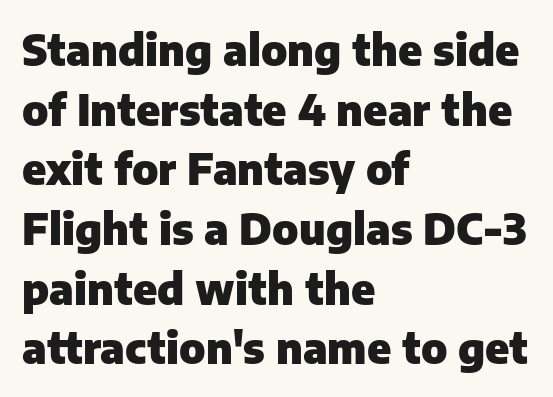
Quick note: underline off. Every row of glyphs begins at an identical x-position on the left. The line-height multiplier appears to be the usual default. What kind of face is this? One without serifs — a sans. Characters follow at the spacing the type designer built in. Unlike italic type, these characters show no tilt at all.
